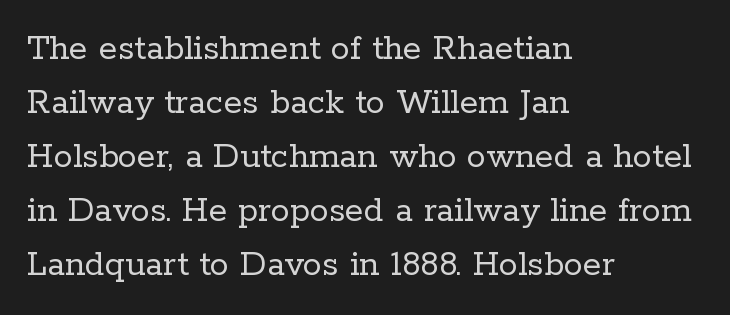
The image shows 38 px regular-weight serif type, upright; set left-aligned, normal line spacing (1.42x), normal letter spacing, not underlined; low stroke contrast and a medium x-height.
